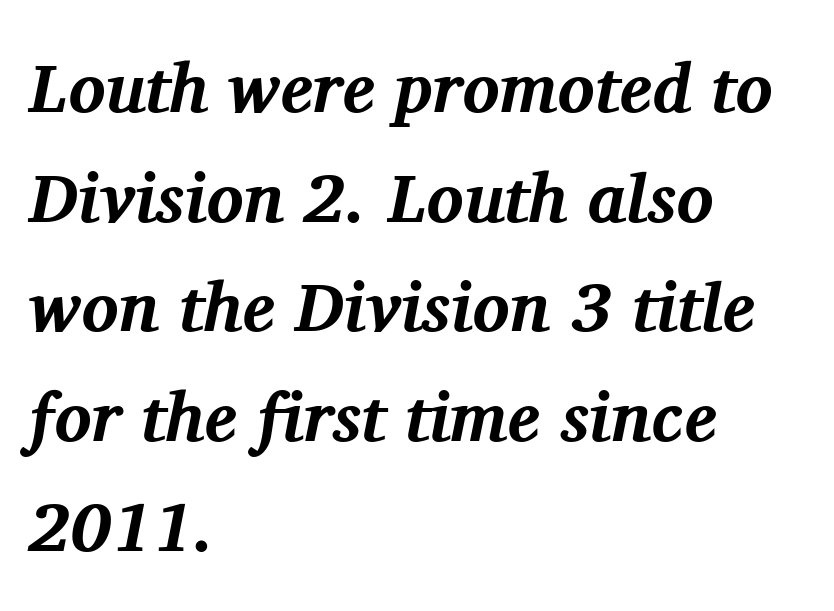
{"serif": "yes", "italic": "yes", "lean": "right", "slant_degrees": 11, "bold": "yes", "weight": "bold", "width": "normal", "stroke_contrast": "medium", "x_height": "medium", "monospaced": "no", "underline": "no", "align": "left", "line_spacing": "normal", "line_spacing_ratio": 1.59, "letter_spacing": "normal", "letter_spacing_em": 0.0, "glyph_px": 69}
